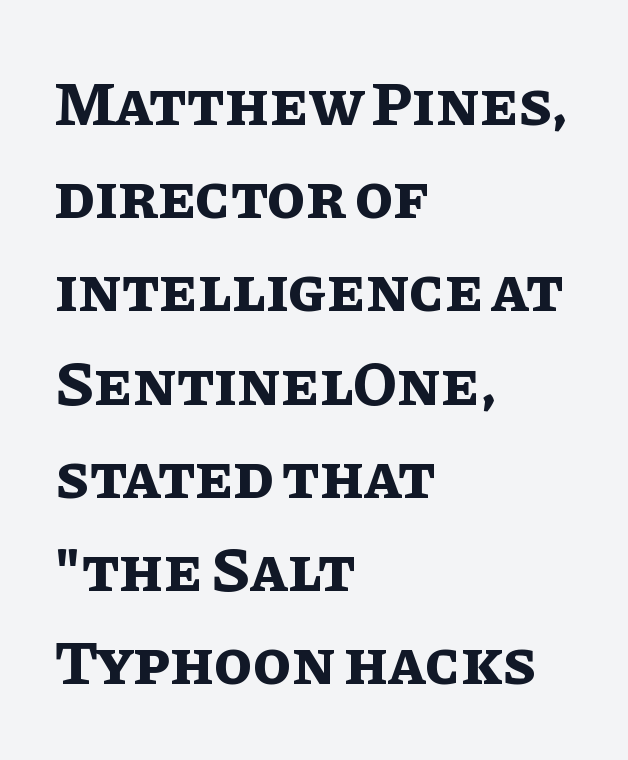
{"italic": "no", "bold": "yes", "weight": "bold", "width": "normal", "stroke_contrast": "low", "x_height": "large", "monospaced": "no", "underline": "no", "align": "left", "line_spacing": "normal", "line_spacing_ratio": 1.48, "letter_spacing": "normal", "letter_spacing_em": 0.0, "glyph_px": 63}
